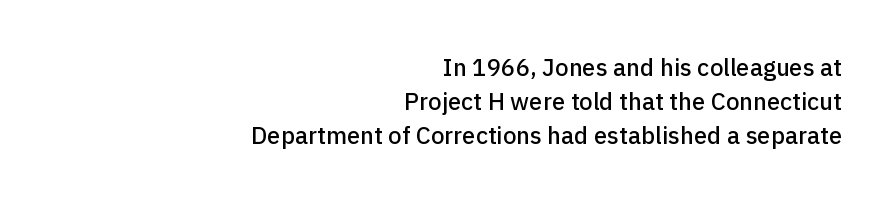
The image shows 24 px text type, upright; set right-aligned, normal line spacing (1.41x), normal letter spacing, not underlined.
